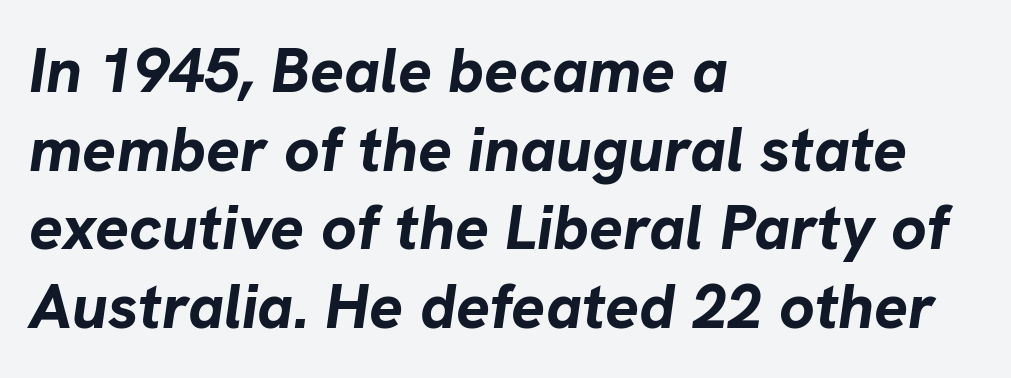
Italic? Definitely — the glyphs are oblique. Character widths vary here, with narrow letters taking less room than wide ones. Where is the straight margin? On the left. Between one letter and the next there's only the usual sliver of space. Clear beneath every line of the passage.
